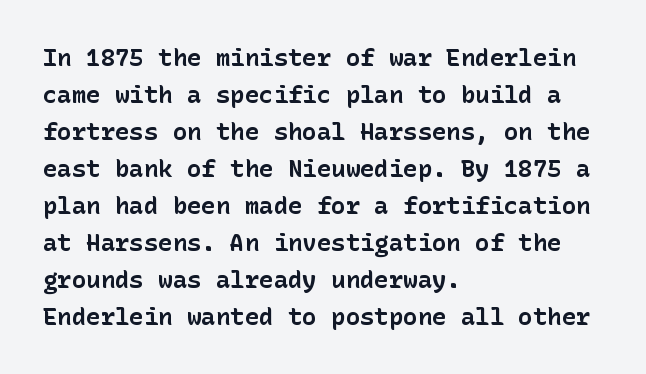
{"italic": "no", "bold": "yes", "underline": "no", "align": "left", "line_spacing": "normal", "line_spacing_ratio": 1.54, "letter_spacing": "normal", "letter_spacing_em": 0.0, "glyph_px": 24}
